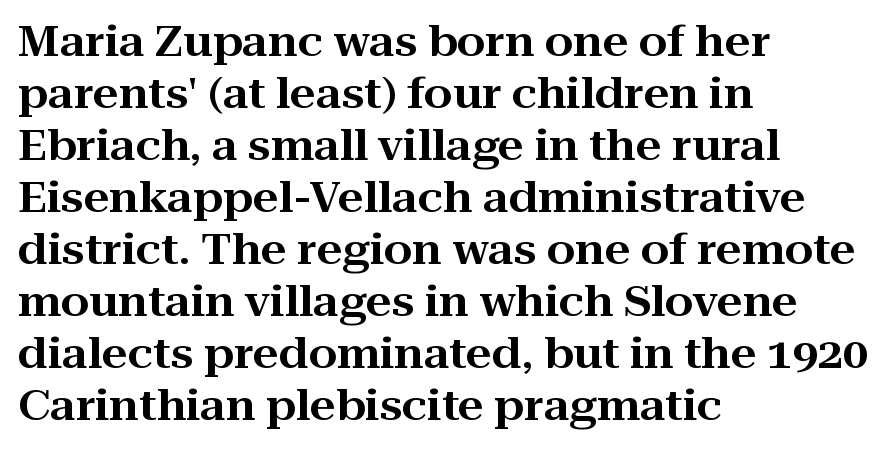
{"serif": "yes", "italic": "no", "width": "wide", "stroke_contrast": "high", "x_height": "medium", "monospaced": "no", "underline": "no", "align": "left", "line_spacing": "normal", "line_spacing_ratio": 1.27, "letter_spacing": "normal", "letter_spacing_em": 0.0, "glyph_px": 41}
